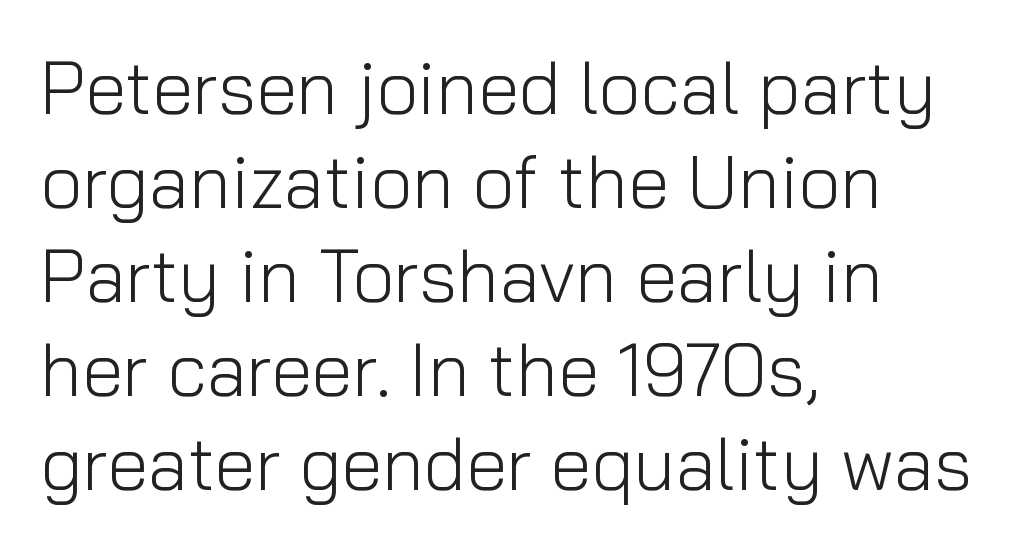
{"serif": "no", "italic": "no", "bold": "no", "weight": "light", "width": "normal", "stroke_contrast": "low", "x_height": "medium", "monospaced": "no", "underline": "no", "align": "left", "line_spacing": "normal", "line_spacing_ratio": 1.27, "letter_spacing": "normal", "letter_spacing_em": 0.0, "glyph_px": 74}
